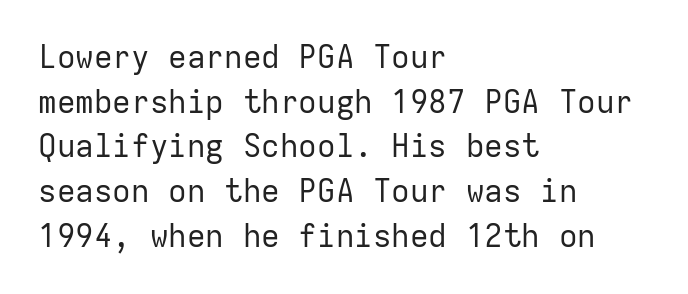
{"serif": "no", "italic": "no", "bold": "no", "weight": "regular", "width": "normal", "stroke_contrast": "low", "x_height": "medium", "monospaced": "yes", "underline": "no", "align": "left", "line_spacing": "normal", "line_spacing_ratio": 1.44, "letter_spacing": "normal", "letter_spacing_em": 0.0, "glyph_px": 31}
